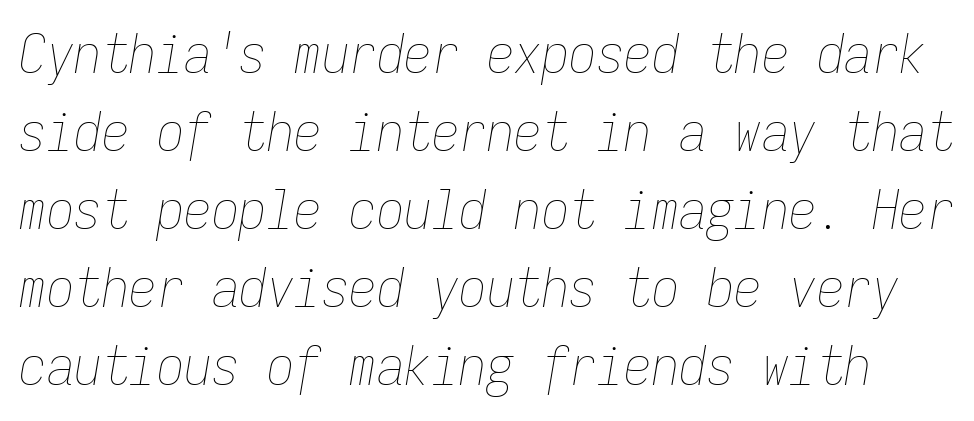
This sample keeps an unexceptional amount of space between lines. Words float on clear page, feet unadorned. Between one letter and the next there's only the usual sliver of space. Heaviness? Minimal to ordinary, like unemphasized prose. A typesetter would mark this as italic.
